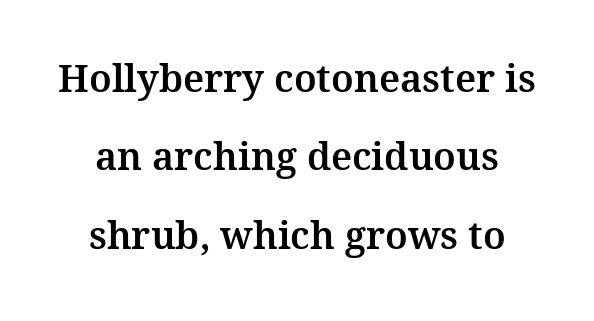
Q: Is the text italic (slanted)? A: No, it is upright.
Q: Is the typeface a serif or a sans-serif typeface? A: Serif.
Q: Is the text underlined? A: No.
Q: How is the paragraph aligned? A: Centered.
Q: Is the spacing between letters normal or unusually wide? A: Normal.
Q: Is the spacing between lines tight, normal or loose? A: Loose.
Q: Width (condensed, normal, or wide)? A: Normal.
Q: Stroke contrast? A: Medium.
Q: x-height? A: Medium.
Q: Monospaced? A: No.
